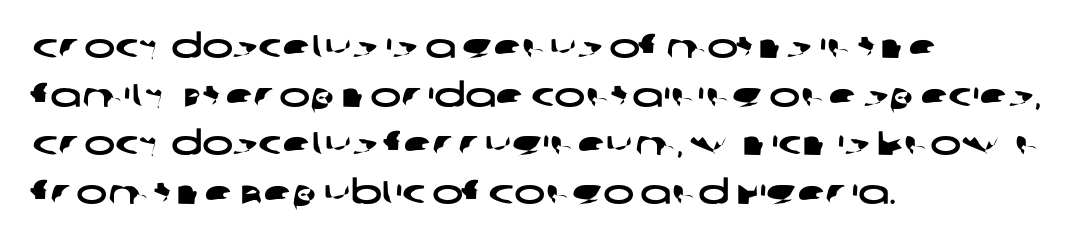
Nobody touched the tracking dial on this one. Leading: standard. Decoration check: the copy has no underline. The paragraph shown leans on its left margin. These lines are rendered in a variable-pitch font.
